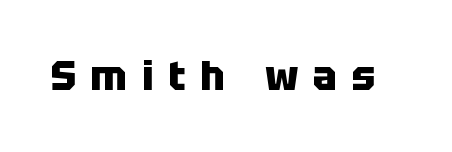
{"serif": "no", "italic": "no", "bold": "yes", "weight": "heavy", "width": "normal", "stroke_contrast": "low", "x_height": "large", "monospaced": "no", "underline": "no", "letter_spacing": "wide", "letter_spacing_em": 0.37, "glyph_px": 40}
